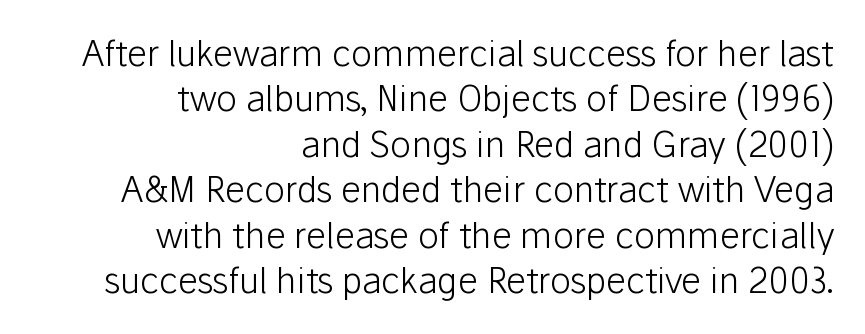
{"serif": "no", "italic": "no", "bold": "no", "weight": "light", "width": "normal", "stroke_contrast": "low", "x_height": "medium", "monospaced": "no", "underline": "no", "align": "right", "line_spacing": "normal", "line_spacing_ratio": 1.3, "letter_spacing": "normal", "letter_spacing_em": 0.0, "glyph_px": 35}
